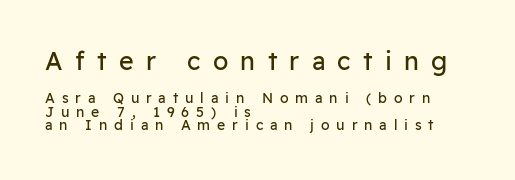
{"italic": "no", "bold": "no", "underline": "no", "align": "left", "line_spacing": "tight", "line_spacing_ratio": 0.97, "letter_spacing": "wide", "letter_spacing_em": 0.49, "larger_block": "first", "size_ratio": 1.79, "glyph_px": 25}
